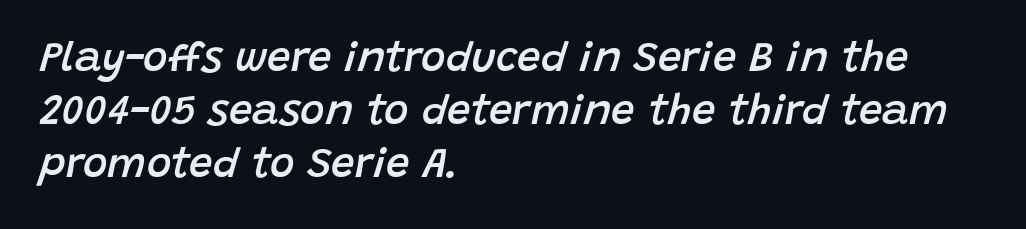
There's an unmistakable incline to the writing here. As a designer I'd log this as weight 600, semibold. One-word summary of the alignment: left. You could call the tracking neutral — neither tight nor loose. Rule under the text: the space is simply empty.
